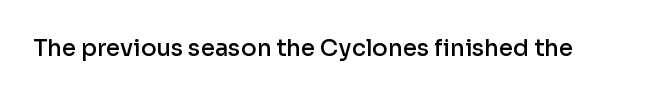
The image shows 23 px text type, upright; set normal letter spacing, not underlined.
